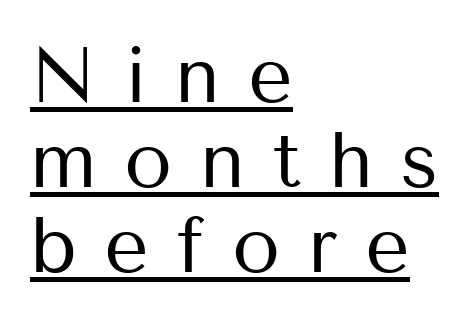
How would I describe the line gaps? Narrow and economical. Caption: face not bold, strokes unweighted. Letterform terminals end flat and unadorned throughout the passage. The axis of the letterforms is exactly vertical. If you drew a ruler down the left edge, every line would touch it. Is there an underline? Yes — a line sits under the letters.
